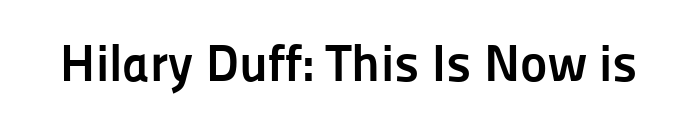
The glyphs are unaccompanied by any horizontal stroke below them. This rendering employs a face without finishing strokes, i.e., a sans-serif. These lines keep a tight, regular rhythm from letter to letter. Strokes here are thick enough to call this a true bold. This is the regular roman posture of the typeface.
